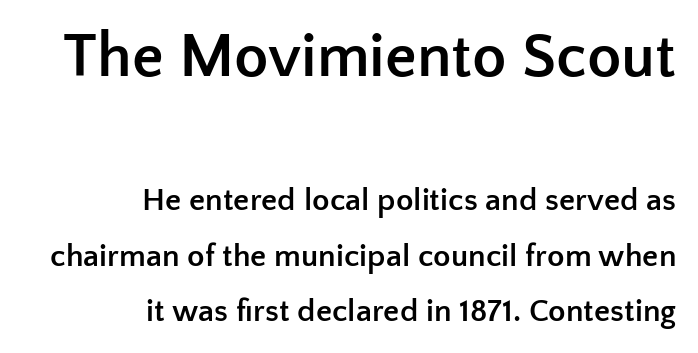
Q: Is the text bold? A: Yes.
Q: Is the text italic (slanted)? A: No, it is upright.
Q: Is the typeface a serif or a sans-serif typeface? A: Sans-serif.
Q: Is the text underlined? A: No.
Q: How is the paragraph aligned? A: Right-aligned.
Q: Is the spacing between letters normal or unusually wide? A: Normal.
Q: Which block of text is set in a larger size, the first (top) or the second (bottom)? A: The first (top) one.
Q: Width (condensed, normal, or wide)? A: Normal.
Q: Stroke contrast? A: Low.
Q: x-height? A: Medium.
Q: Monospaced? A: No.
